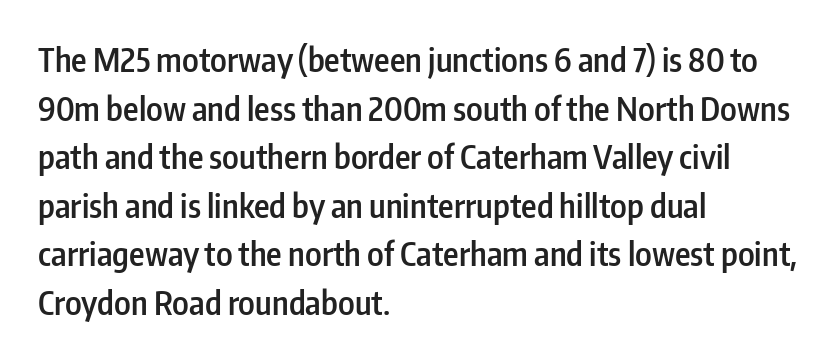
{"serif": "no", "italic": "no", "bold": "semi", "weight": "semibold", "width": "condensed", "stroke_contrast": "low", "x_height": "medium", "monospaced": "no", "underline": "no", "align": "left", "line_spacing": "normal", "line_spacing_ratio": 1.47, "letter_spacing": "normal", "letter_spacing_em": 0.0, "glyph_px": 33}
